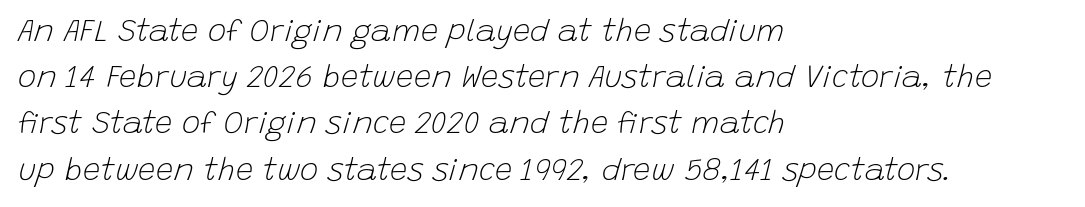
Tracking value appears to be zero — textbook default spacing. Students, observe: this is what conventionally led text looks like. Notice how the passage keeps a crisp vertical edge on the left only. Designer's note — italics engaged. The glyphs are unaccompanied by any horizontal stroke below them.
